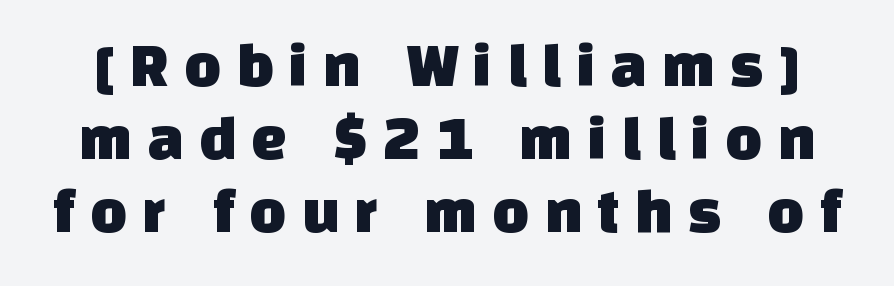
{"serif": "no", "width": "normal", "stroke_contrast": "low", "x_height": "large", "monospaced": "no", "underline": "no", "line_spacing_ratio": 1.16, "letter_spacing": "wide", "letter_spacing_em": 0.24, "glyph_px": 63}
